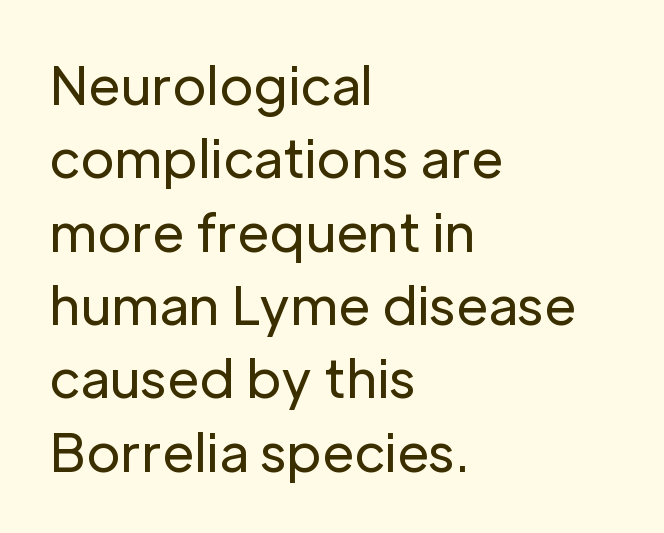
The image shows 52 px regular-weight sans-serif type, upright; set left-aligned, normal line spacing (1.41x), normal letter spacing, not underlined; low stroke contrast and a medium x-height.
